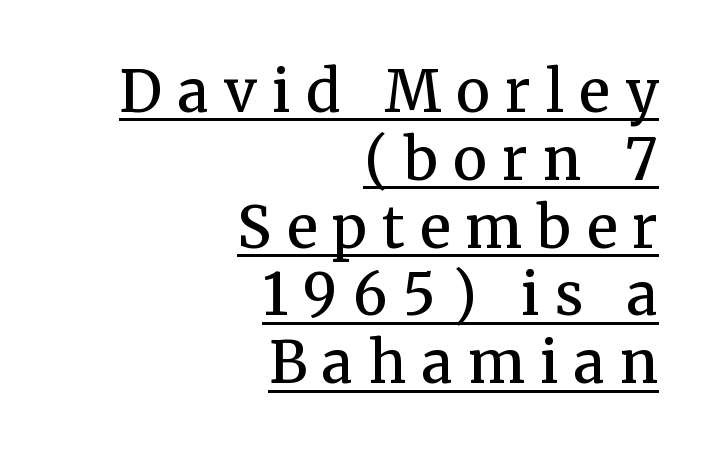
Q: Is the text bold? A: Semi-bold.
Q: Is the text italic (slanted)? A: No, it is upright.
Q: Is the typeface a serif or a sans-serif typeface? A: Serif.
Q: Is the text underlined? A: Yes.
Q: How is the paragraph aligned? A: Right-aligned.
Q: Is the spacing between letters normal or unusually wide? A: Unusually wide.
Q: Width (condensed, normal, or wide)? A: Normal.
Q: Stroke contrast? A: Medium.
Q: x-height? A: Medium.
Q: Monospaced? A: No.
